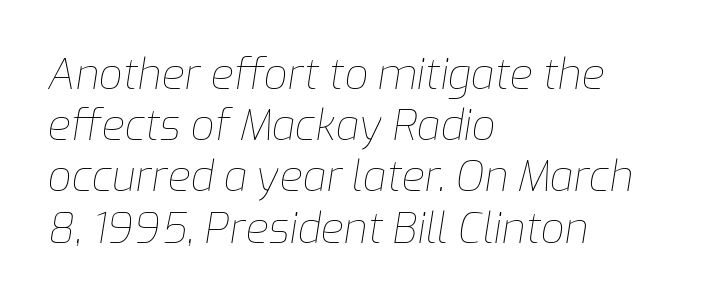
{"italic": "yes", "lean": "right", "slant_degrees": 9, "bold": "no", "weight": "thin", "width": "normal", "stroke_contrast": "low", "x_height": "medium", "monospaced": "no", "underline": "no", "align": "left", "line_spacing_ratio": 1.22, "letter_spacing": "normal", "letter_spacing_em": 0.0, "glyph_px": 42}
